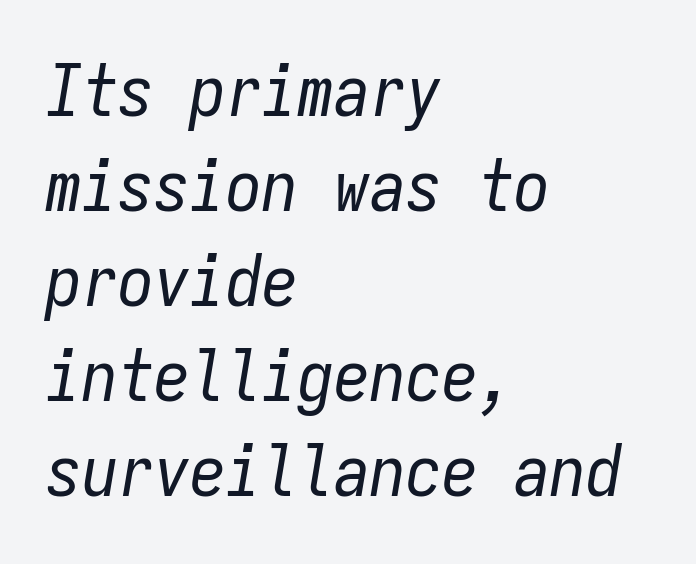
The image shows 72 px regular-weight, condensed type, italic (leaning right), monospaced; set left-aligned, normal line spacing (1.32x), normal letter spacing, not underlined; low stroke contrast and a medium x-height.
